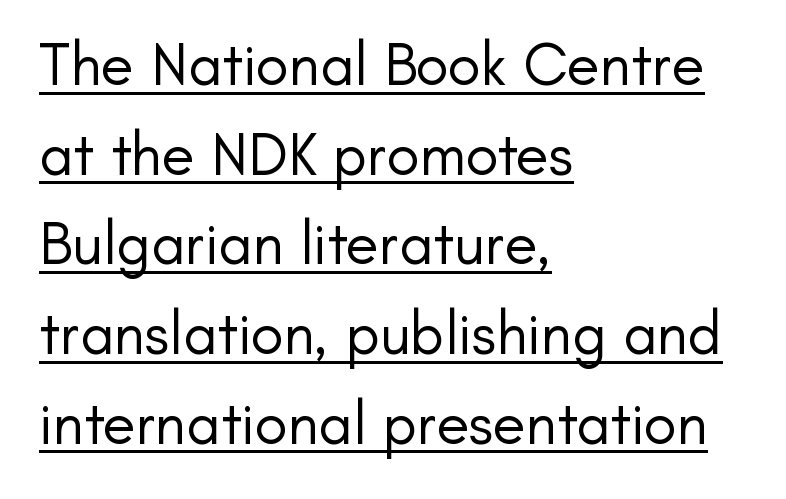
Q: Is the text bold? A: No.
Q: Is the text italic (slanted)? A: No, it is upright.
Q: Is the typeface a serif or a sans-serif typeface? A: Sans-serif.
Q: Is the text underlined? A: Yes.
Q: How is the paragraph aligned? A: Left-aligned.
Q: Is the spacing between letters normal or unusually wide? A: Normal.
Q: Is the spacing between lines tight, normal or loose? A: Normal.
Q: Width (condensed, normal, or wide)? A: Normal.
Q: Stroke contrast? A: Low.
Q: x-height? A: Small.
Q: Monospaced? A: No.
